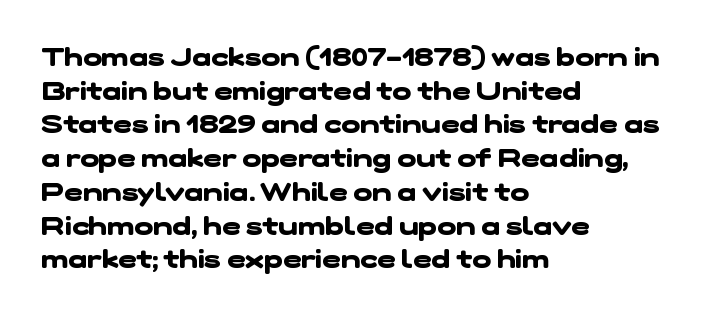
Q: Is the text bold? A: Yes.
Q: Is the text underlined? A: No.
Q: How is the paragraph aligned? A: Left-aligned.
Q: Is the spacing between letters normal or unusually wide? A: Normal.
Q: Is the spacing between lines tight, normal or loose? A: Normal.
